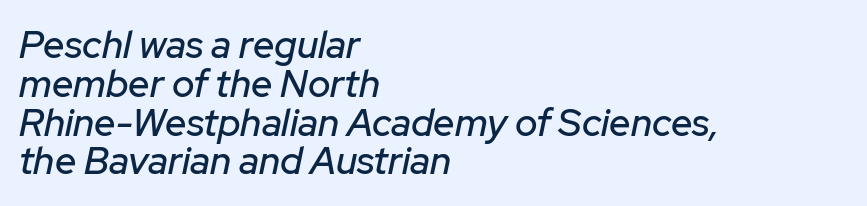
{"italic": "yes", "lean": "right", "slant_degrees": 12, "width": "normal", "stroke_contrast": "low", "x_height": "medium", "monospaced": "no", "underline": "no", "align": "left", "line_spacing": "tight", "line_spacing_ratio": 1.02, "letter_spacing": "normal", "letter_spacing_em": 0.0, "glyph_px": 38}
